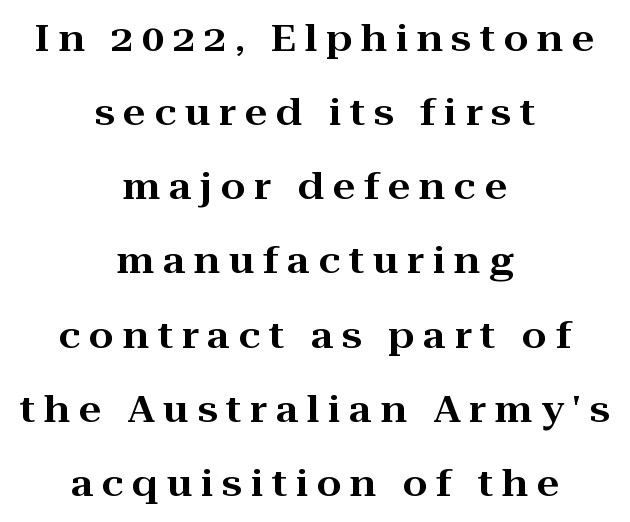
The image shows 36 px wide serif type, upright; set centered, loose line spacing (2.06x), unusually wide letter spacing (+0.24 em), not underlined; high stroke contrast and a medium x-height.
